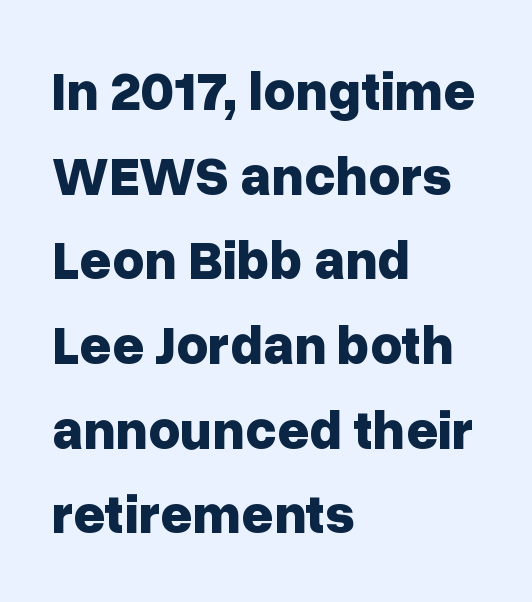
Look at the tracking — it's just the regular setting, nothing added. These lines are set flush left with a ragged right edge. This sample uses an upright cut, with every glyph sitting square on the baseline. The glyphs in this specimen are sans serif. Proportional: the letters do not fall into vertical columns. Underline: absent.
